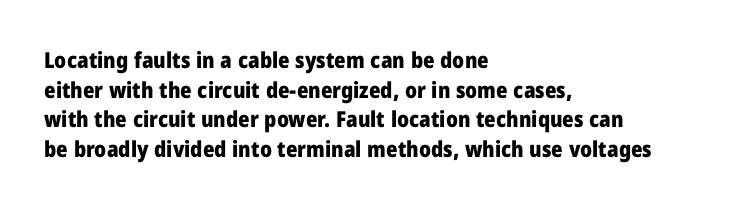
Q: Is the text bold? A: Yes.
Q: Is the text italic (slanted)? A: No, it is upright.
Q: Is the text underlined? A: No.
Q: How is the paragraph aligned? A: Left-aligned.
Q: Is the spacing between letters normal or unusually wide? A: Normal.
Q: Is the spacing between lines tight, normal or loose? A: Normal.
